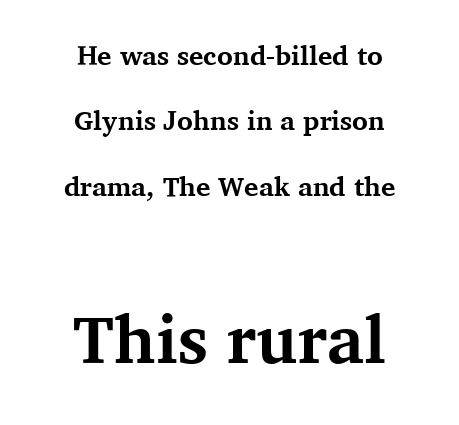
Lines of text with bare space underneath. Posture: vertical. How would I describe the line gaps? Wide and relaxed. This sample has the flowing, uneven cadence of proportional lettering. Stroke thickness is high; the sample reads as a true bold. This sample uses plain, unmodified letter spacing.
